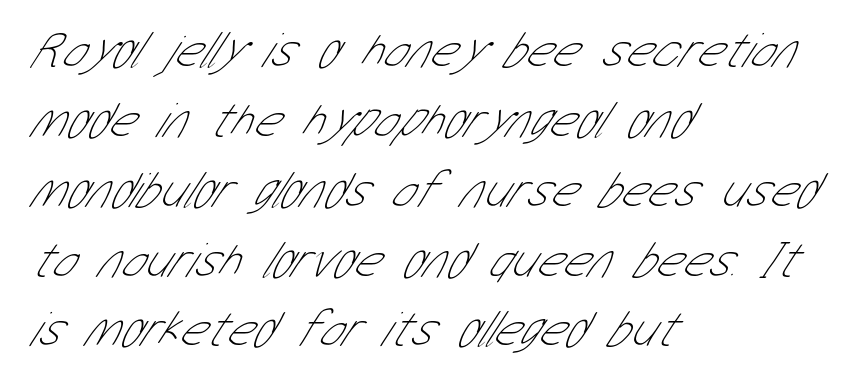
{"serif": "no", "bold": "no", "weight": "thin", "width": "condensed", "stroke_contrast": "low", "x_height": "medium", "monospaced": "no", "underline": "no", "align": "left", "line_spacing": "normal", "line_spacing_ratio": 1.37, "letter_spacing": "normal", "letter_spacing_em": 0.0, "glyph_px": 51}
